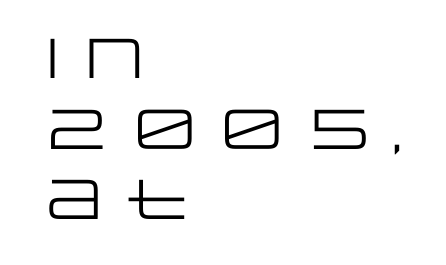
The image shows 56 px regular-weight, wide sans-serif type, upright; set left-aligned, normal line spacing (1.26x), normal letter spacing, not underlined; low stroke contrast and a large x-height.
